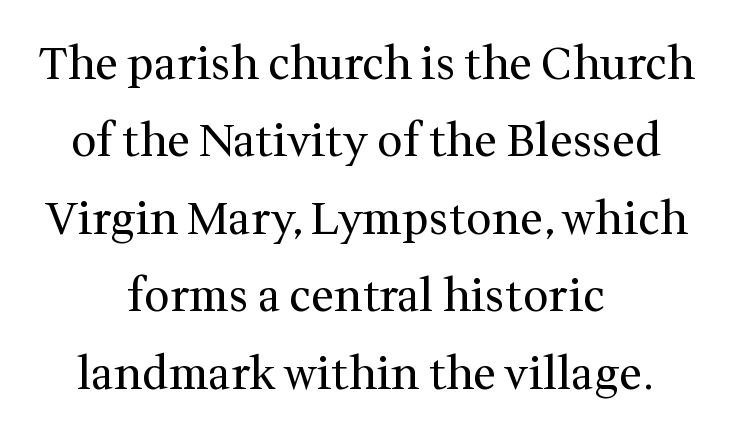
Weight: not bold — regular or lighter. Look at the bottom of the vertical strokes: they flare into serifs here. Tracking here is standard; glyphs follow each other at the usual distance. No word sits above an underline.
